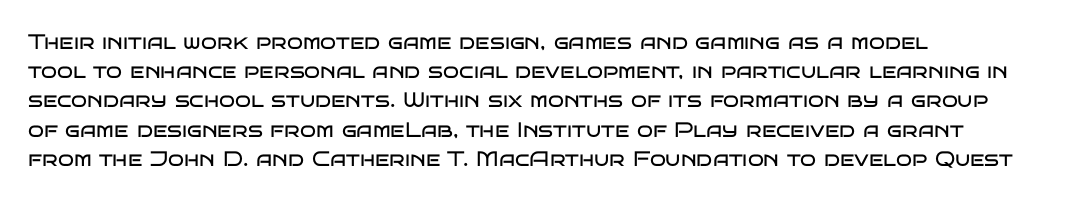
Tracking here is standard; glyphs follow each other at the usual distance. Heft: none added — not bold. These lines are set flush left with a ragged right edge. The letters stand straight up with perfectly vertical stems. Has an underline been added? It has not.
